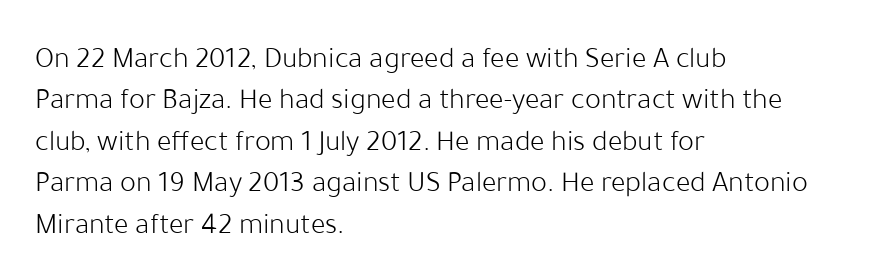
{"serif": "no", "italic": "no", "bold": "no", "weight": "light", "width": "normal", "stroke_contrast": "low", "x_height": "medium", "monospaced": "no", "underline": "no", "align": "left", "line_spacing": "normal", "line_spacing_ratio": 1.38, "letter_spacing": "normal", "letter_spacing_em": 0.0, "glyph_px": 30}
